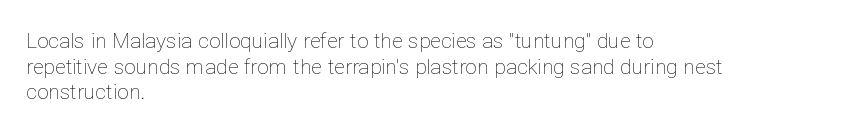
Q: Is the text bold? A: No.
Q: Is the text italic (slanted)? A: No, it is upright.
Q: Is the text underlined? A: No.
Q: How is the paragraph aligned? A: Left-aligned.
Q: Is the spacing between letters normal or unusually wide? A: Normal.
